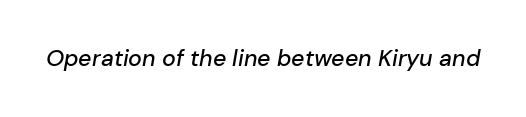
The image shows 23 px text type, italic (leaning right); set normal letter spacing, not underlined.
